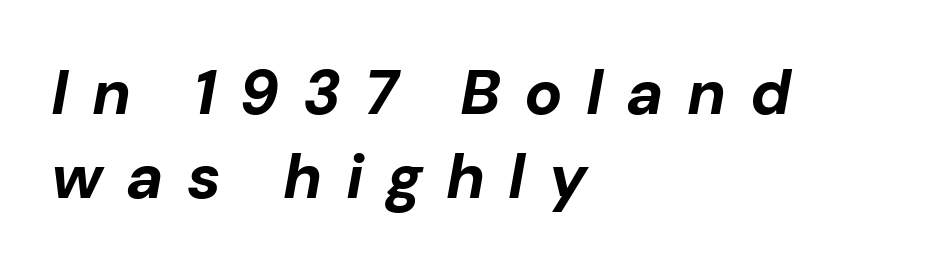
The image shows 63 px bold type, italic (leaning right); set left-aligned, normal line spacing (1.33x), unusually wide letter spacing (+0.37 em), not underlined; low stroke contrast and a medium x-height.
